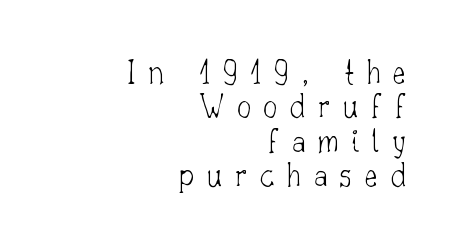
Q: Is the text bold? A: No.
Q: Is the text italic (slanted)? A: No, it is upright.
Q: Is the typeface a serif or a sans-serif typeface? A: Serif.
Q: Is the text underlined? A: No.
Q: How is the paragraph aligned? A: Right-aligned.
Q: Is the spacing between letters normal or unusually wide? A: Unusually wide.
Q: Is the spacing between lines tight, normal or loose? A: Tight.
Q: Width (condensed, normal, or wide)? A: Normal.
Q: Stroke contrast? A: Low.
Q: x-height? A: Small.
Q: Monospaced? A: No.
